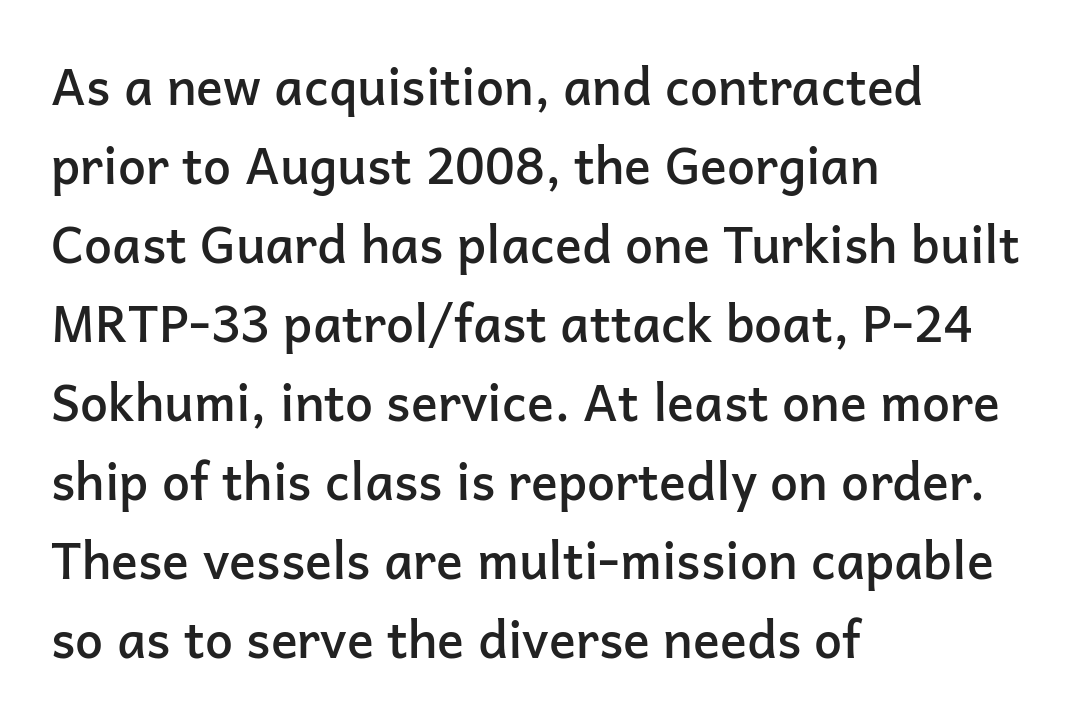
The image shows 50 px semibold sans-serif type, upright; set left-aligned, normal line spacing (1.58x), normal letter spacing, not underlined; low stroke contrast and a medium x-height.
